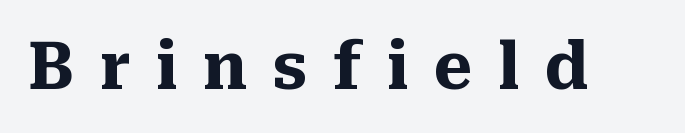
The image shows 65 px heavy serif type, upright; set unusually wide letter spacing (+0.39 em), not underlined; medium stroke contrast and a medium x-height.
